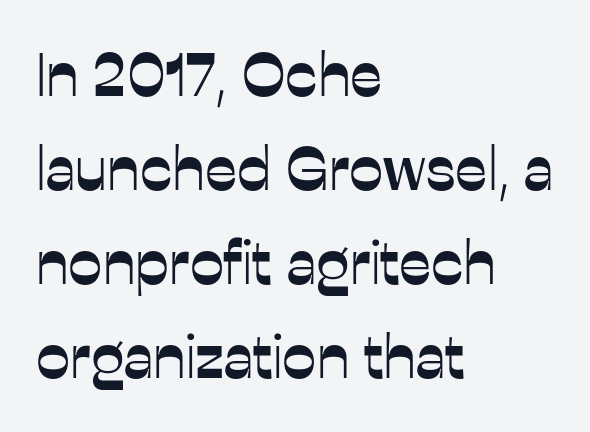
{"serif": "no", "italic": "no", "width": "normal", "stroke_contrast": "low", "x_height": "medium", "monospaced": "no", "underline": "no", "align": "left", "line_spacing": "normal", "line_spacing_ratio": 1.54, "letter_spacing": "normal", "letter_spacing_em": 0.0, "glyph_px": 61}
